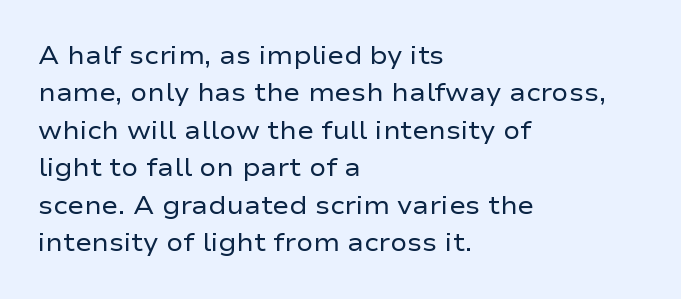
The image shows 25 px text type, upright; set left-aligned, normal line spacing (1.5x), normal letter spacing, not underlined.
